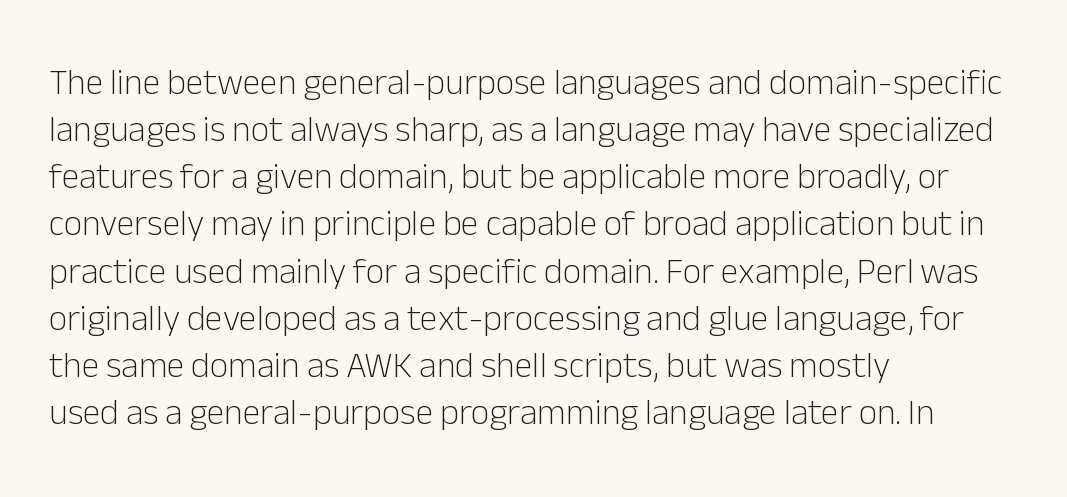
{"serif": "no", "italic": "no", "bold": "no", "weight": "light", "width": "normal", "stroke_contrast": "low", "x_height": "medium", "monospaced": "no", "underline": "no", "align": "left", "line_spacing": "normal", "line_spacing_ratio": 1.31, "letter_spacing": "normal", "letter_spacing_em": 0.0, "glyph_px": 36}
